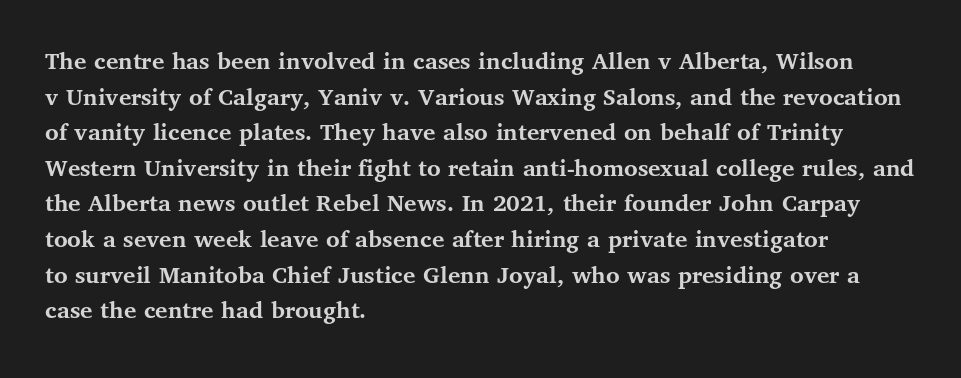
The image shows 26 px bold type, upright; set left-aligned, normal line spacing (1.37x), normal letter spacing, not underlined.
